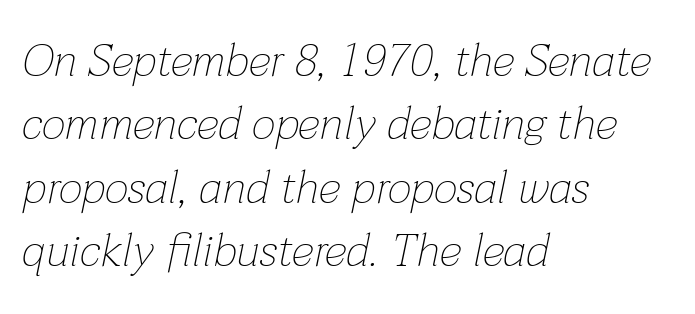
{"italic": "yes", "lean": "right", "slant_degrees": 12, "bold": "no", "weight": "thin", "width": "normal", "stroke_contrast": "low", "x_height": "medium", "monospaced": "no", "underline": "no", "align": "left", "line_spacing": "normal", "line_spacing_ratio": 1.38, "letter_spacing": "normal", "letter_spacing_em": 0.0, "glyph_px": 46}
